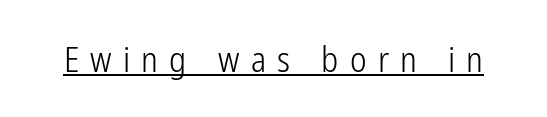
A typesetter would call this proportional, since set widths differ per character. The glyphs are accompanied by a horizontal stroke just below them. Serifs: no, the terminals of the letterforms are clean. The font is comparable to plain body text, perhaps lighter. Does the lettering tilt? It doesn't — this is upright. Honestly, the letter spacing is so wide it's the main thing you notice.
